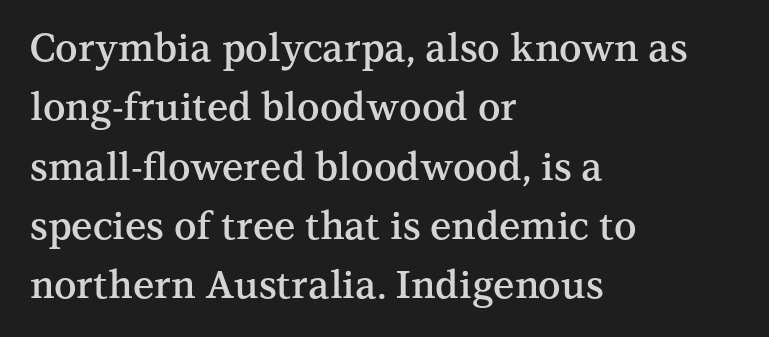
The image shows 38 px semibold serif type, upright; set left-aligned, normal line spacing (1.56x), normal letter spacing, not underlined; medium stroke contrast and a medium x-height.
